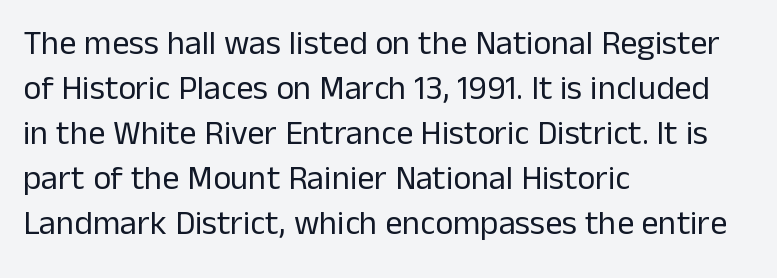
{"serif": "no", "italic": "no", "bold": "no", "weight": "regular", "width": "normal", "stroke_contrast": "low", "x_height": "medium", "monospaced": "no", "underline": "no", "align": "left", "line_spacing": "normal", "line_spacing_ratio": 1.32, "letter_spacing": "normal", "letter_spacing_em": 0.0, "glyph_px": 34}
